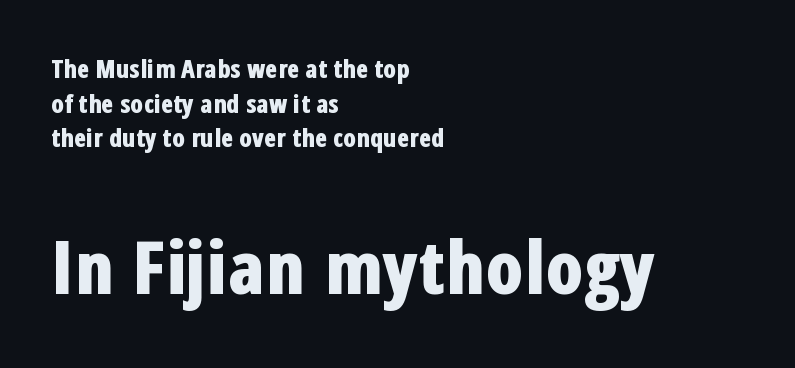
Q: Is the text bold? A: Yes.
Q: Is the text italic (slanted)? A: No, it is upright.
Q: Is the typeface a serif or a sans-serif typeface? A: Sans-serif.
Q: Is the text underlined? A: No.
Q: How is the paragraph aligned? A: Left-aligned.
Q: Is the spacing between letters normal or unusually wide? A: Normal.
Q: Is the spacing between lines tight, normal or loose? A: Normal.
Q: Which block of text is set in a larger size, the first (top) or the second (bottom)? A: The second (bottom) one.
Q: Width (condensed, normal, or wide)? A: Condensed.
Q: Stroke contrast? A: Low.
Q: x-height? A: Medium.
Q: Monospaced? A: No.
